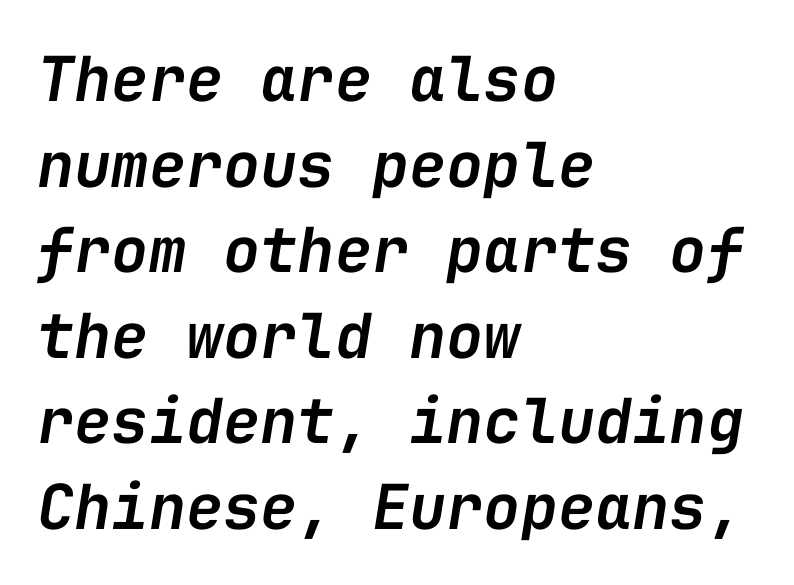
The image shows 62 px semibold type, italic (leaning right), monospaced; set left-aligned, normal line spacing (1.38x), normal letter spacing, not underlined; low stroke contrast and a medium x-height.
